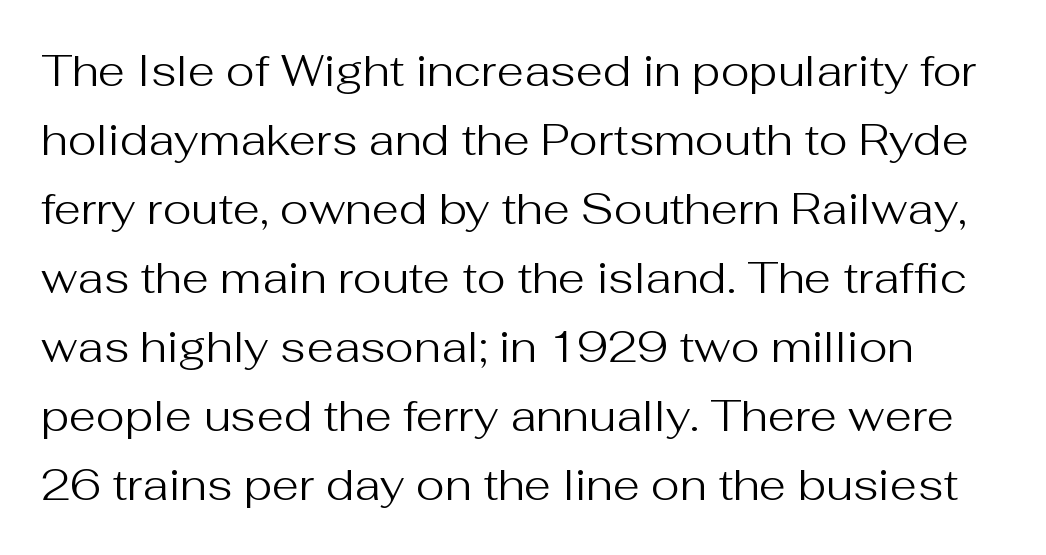
The image shows 44 px regular-weight sans-serif type, upright; set normal line spacing (1.57x), normal letter spacing, not underlined; medium stroke contrast and a medium x-height.
